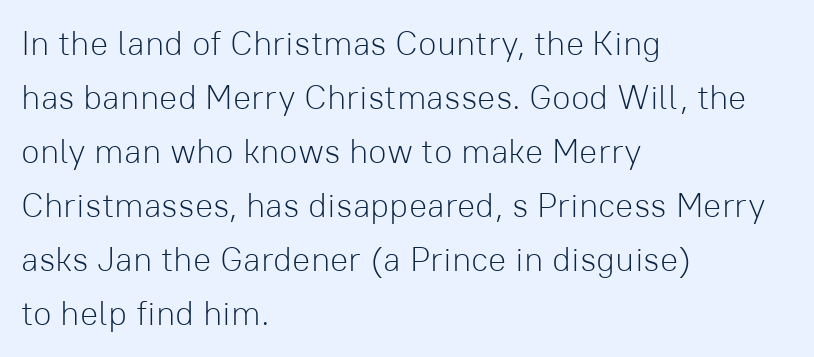
{"serif": "no", "italic": "no", "bold": "no", "weight": "light", "width": "normal", "stroke_contrast": "low", "x_height": "medium", "monospaced": "no", "underline": "no", "align": "left", "line_spacing": "normal", "line_spacing_ratio": 1.59, "letter_spacing": "normal", "letter_spacing_em": 0.0, "glyph_px": 34}
